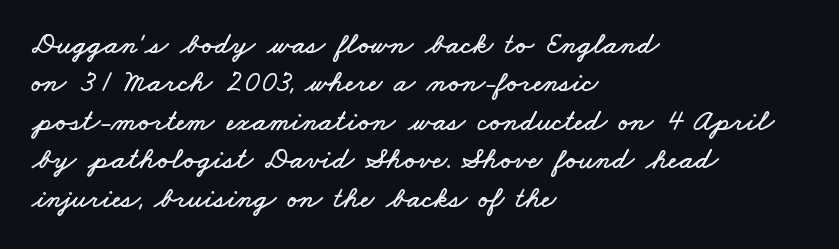
In terms of letterspacing, this is plain default setting. Do the characters align in a grid? No, the font is proportional. If you drew a ruler down the left edge, every line would touch it. The zone under the glyphs is completely vacant. Is there much room between lines? A standard amount, neither cramped nor airy.
